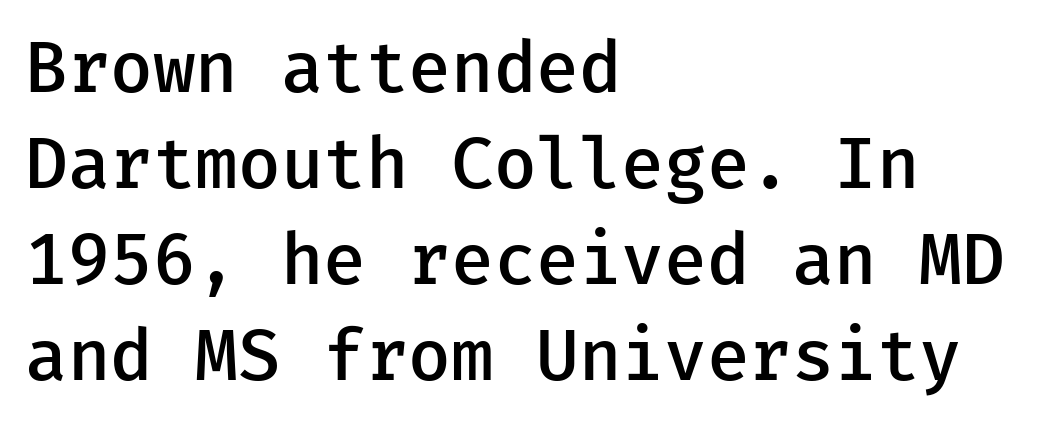
Q: Is the text bold? A: Semi-bold.
Q: Is the text italic (slanted)? A: No, it is upright.
Q: Is the typeface a serif or a sans-serif typeface? A: Sans-serif.
Q: Is the text underlined? A: No.
Q: How is the paragraph aligned? A: Left-aligned.
Q: Is the spacing between letters normal or unusually wide? A: Normal.
Q: Is the spacing between lines tight, normal or loose? A: Normal.
Q: Width (condensed, normal, or wide)? A: Normal.
Q: Stroke contrast? A: Low.
Q: x-height? A: Medium.
